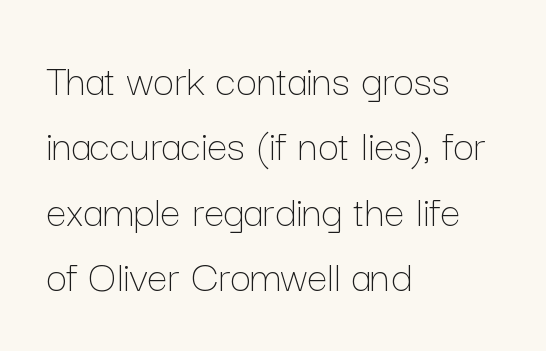
The letters stand straight up with perfectly vertical stems. One-word summary of the alignment: left. Character widths vary here, with narrow letters taking less room than wide ones. Descenders hang freely into open space.
